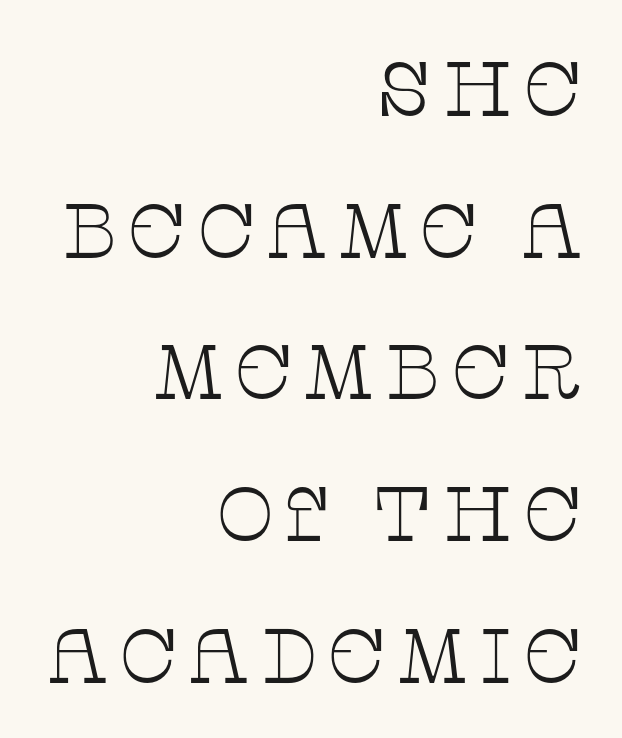
Q: Is the text bold? A: No.
Q: Is the text italic (slanted)? A: No, it is upright.
Q: Is the typeface a serif or a sans-serif typeface? A: Serif.
Q: Is the text underlined? A: No.
Q: How is the paragraph aligned? A: Right-aligned.
Q: Width (condensed, normal, or wide)? A: Wide.
Q: Stroke contrast? A: Low.
Q: x-height? A: Large.
Q: Monospaced? A: No.
